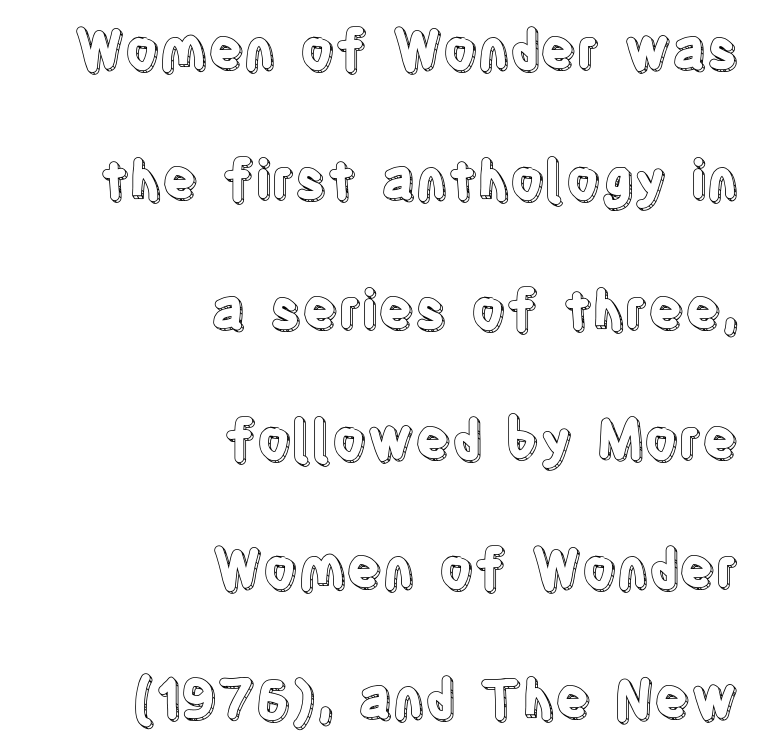
The image shows 53 px condensed type, upright; set right-aligned, loose line spacing (2.45x), normal letter spacing, not underlined; a large x-height.
